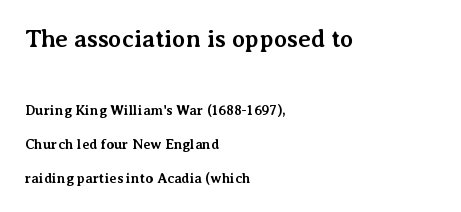
The image shows 24 px bold type, upright; set left-aligned, loose line spacing (2.41x), normal letter spacing, not underlined; the first (top) block is 1.71x larger.
